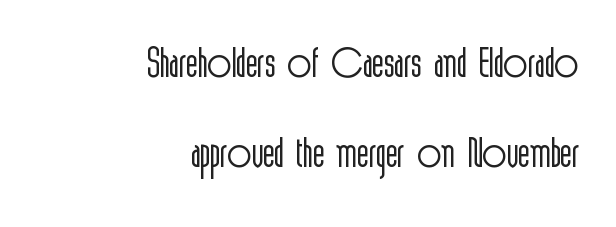
What stands out about the letter spacing? Nothing — it is the standard amount. Compared with a flush-left layout, this one pins lines to the opposite, right side. Leading: standard. Rule under the text: the space is simply empty. Look at the bottom of the vertical strokes: they stop flat, with no serifs.
